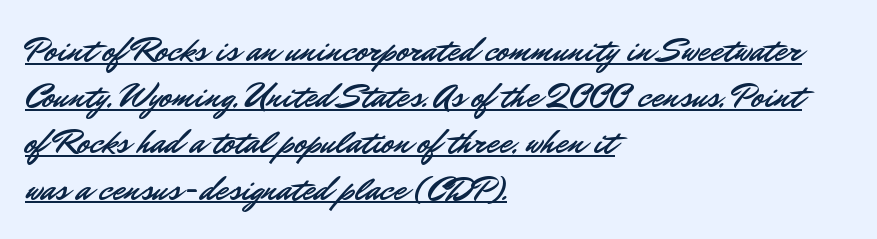
Q: Is the text italic (slanted)? A: Yes.
Q: Is the typeface a serif or a sans-serif typeface? A: Sans-serif.
Q: Is the text underlined? A: Yes.
Q: How is the paragraph aligned? A: Left-aligned.
Q: Is the spacing between letters normal or unusually wide? A: Normal.
Q: Is the spacing between lines tight, normal or loose? A: Normal.
Q: Width (condensed, normal, or wide)? A: Normal.
Q: Stroke contrast? A: Low.
Q: x-height? A: Small.
Q: Monospaced? A: No.
